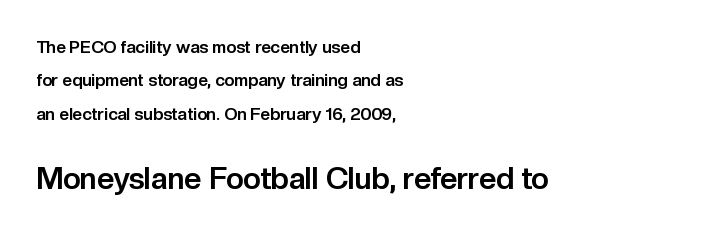
The axis of the letterforms is exactly vertical. The face used here is proportionally spaced, like ordinary book or web type. A sans-serif font was chosen for this passage. Caption: standard tracking, unaltered. The lines are quadded left. Does the weight exceed regular? Yes, all the way to bold.
